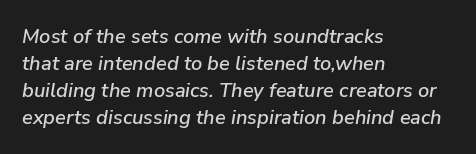
The image shows 20 px text type, italic (leaning right); set left-aligned, normal line spacing (1.35x), normal letter spacing, not underlined.
